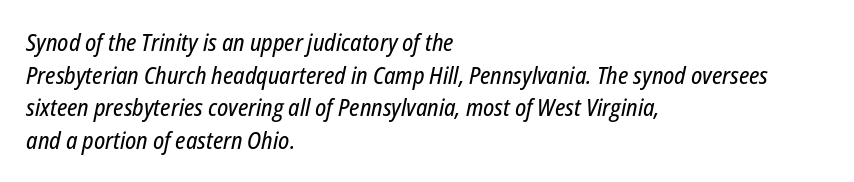
The image shows 23 px text type, italic (leaning right); set left-aligned, normal line spacing (1.42x), normal letter spacing, not underlined.
